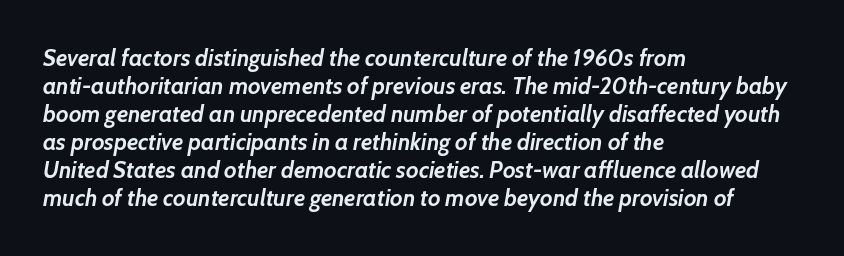
The image shows 23 px bold type, italic (leaning right); set left-aligned, line spacing 1.22x, normal letter spacing, not underlined.
